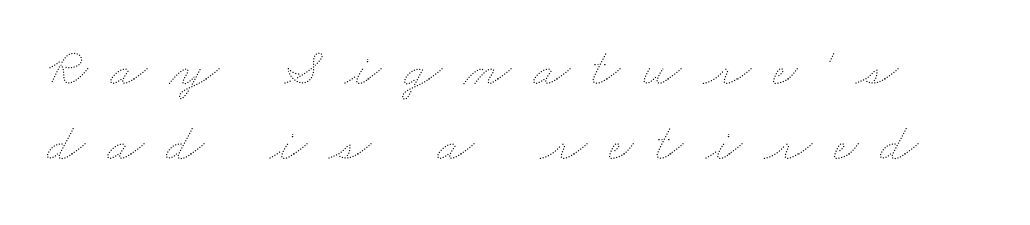
These glyphs show unthickened strokes, regular width or finer. Check the space under the baseline: it is left empty. Normally led — the rows are evenly, conventionally spaced. Honestly, the letter spacing is so wide it's the main thing you notice.
